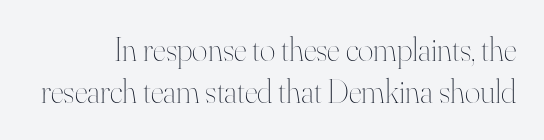
The face used here is proportionally spaced, like ordinary book or web type. Type without underlining. Tracking here is standard; glyphs follow each other at the usual distance. Counters stay open thanks to moderate or lighter strokes.
